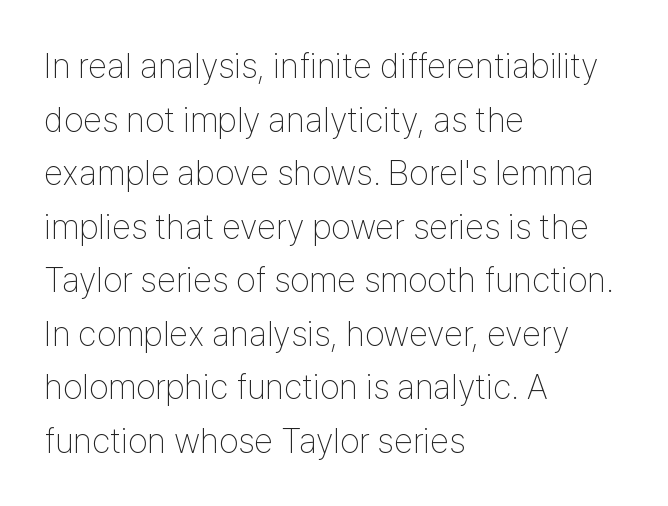
Q: Is the text bold? A: No.
Q: Is the text italic (slanted)? A: No, it is upright.
Q: Is the typeface a serif or a sans-serif typeface? A: Sans-serif.
Q: Is the text underlined? A: No.
Q: How is the paragraph aligned? A: Left-aligned.
Q: Is the spacing between letters normal or unusually wide? A: Normal.
Q: Is the spacing between lines tight, normal or loose? A: Normal.
Q: Width (condensed, normal, or wide)? A: Condensed.
Q: Stroke contrast? A: Low.
Q: x-height? A: Medium.
Q: Monospaced? A: No.
